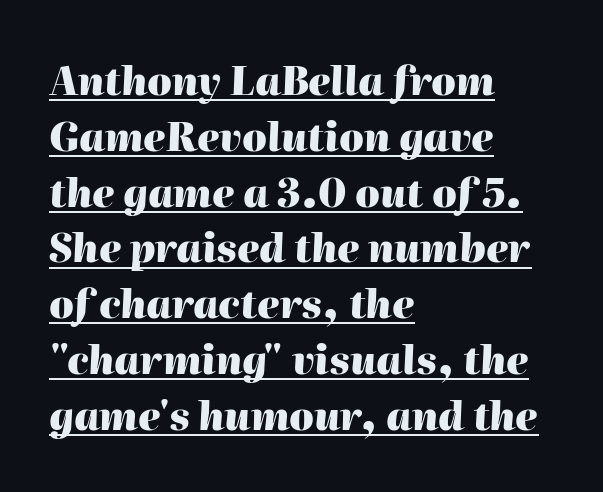
{"italic": "yes", "lean": "right", "slant_degrees": 2, "bold": "yes", "weight": "heavy", "width": "normal", "stroke_contrast": "high", "x_height": "medium", "monospaced": "no", "underline": "yes", "align": "left", "line_spacing": "normal", "line_spacing_ratio": 1.43, "letter_spacing": "normal", "letter_spacing_em": 0.0, "glyph_px": 39}
